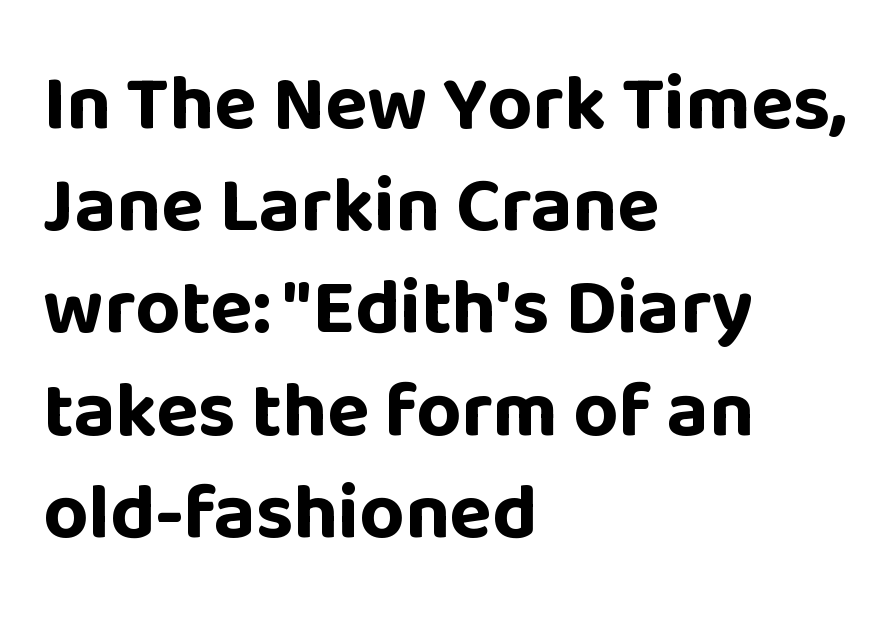
Q: Is the text bold? A: Yes.
Q: Is the text italic (slanted)? A: No, it is upright.
Q: Is the typeface a serif or a sans-serif typeface? A: Sans-serif.
Q: Is the text underlined? A: No.
Q: How is the paragraph aligned? A: Left-aligned.
Q: Is the spacing between letters normal or unusually wide? A: Normal.
Q: Is the spacing between lines tight, normal or loose? A: Normal.
Q: Width (condensed, normal, or wide)? A: Normal.
Q: Stroke contrast? A: Low.
Q: x-height? A: Large.
Q: Monospaced? A: No.
